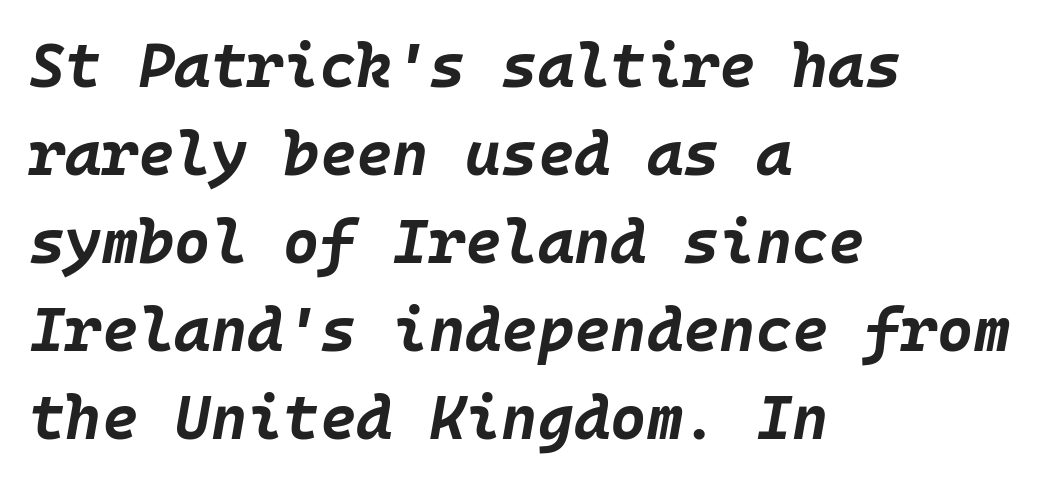
The image shows 62 px bold type, italic (leaning right); set left-aligned, normal line spacing (1.42x), normal letter spacing, not underlined; low stroke contrast and a large x-height.
